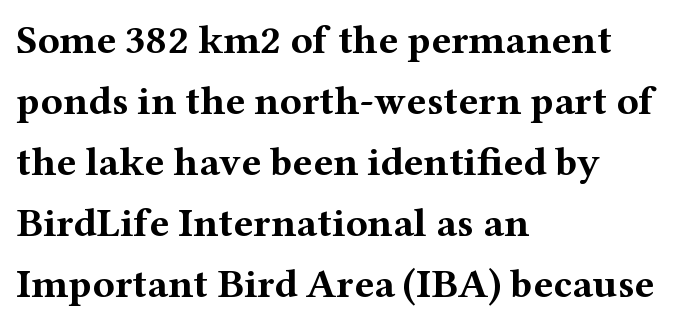
{"serif": "yes", "italic": "no", "bold": "yes", "weight": "bold", "width": "wide", "stroke_contrast": "medium", "x_height": "medium", "monospaced": "no", "underline": "no", "align": "left", "line_spacing": "normal", "line_spacing_ratio": 1.49, "letter_spacing": "normal", "letter_spacing_em": 0.0, "glyph_px": 41}
